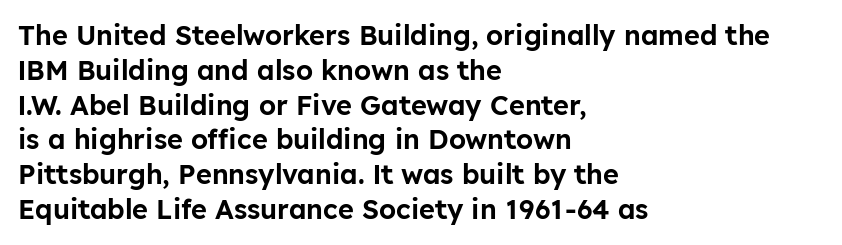
Students, observe: this is what conventionally led text looks like. This sample uses plain, unmodified letter spacing. Nobody drew a line under any word here. The typesetter chose a ragged-right arrangement here. Style check: upright.
